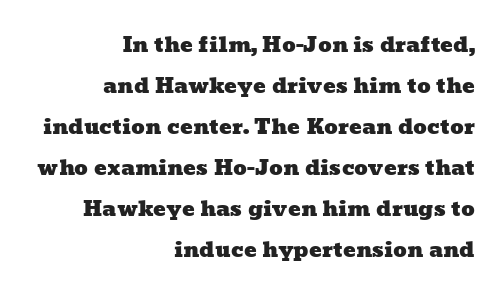
{"underline": "no", "align": "right", "line_spacing": "loose", "line_spacing_ratio": 1.95, "letter_spacing": "normal", "letter_spacing_em": 0.0, "glyph_px": 21}
